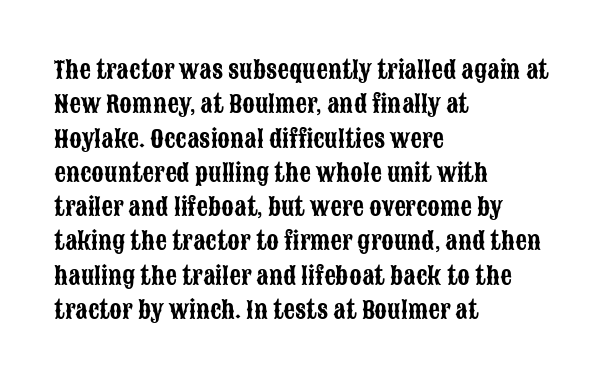
Q: Is the text italic (slanted)? A: No, it is upright.
Q: Is the text underlined? A: No.
Q: How is the paragraph aligned? A: Left-aligned.
Q: Is the spacing between letters normal or unusually wide? A: Normal.
Q: Is the spacing between lines tight, normal or loose? A: Normal.
